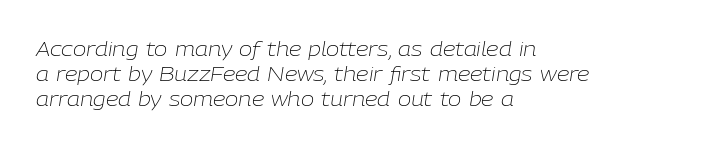
Q: Is the text bold? A: No.
Q: Is the text italic (slanted)? A: Yes, it leans right by about 9 degrees.
Q: Is the text underlined? A: No.
Q: How is the paragraph aligned? A: Left-aligned.
Q: Is the spacing between letters normal or unusually wide? A: Normal.
Q: Is the spacing between lines tight, normal or loose? A: Normal.
